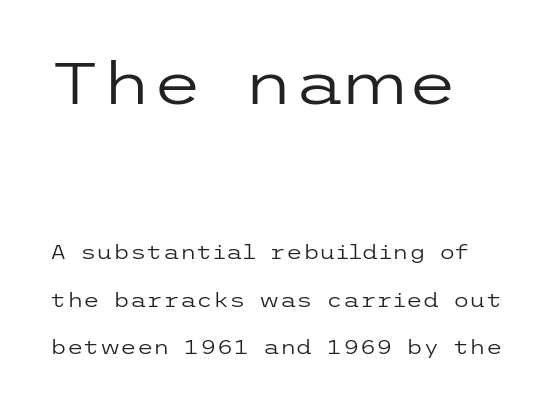
{"serif": "no", "italic": "no", "bold": "no", "weight": "regular", "width": "wide", "stroke_contrast": "low", "x_height": "medium", "underline": "no", "line_spacing": "loose", "line_spacing_ratio": 2.5, "letter_spacing": "normal", "letter_spacing_em": 0.0, "larger_block": "first", "size_ratio": 3.05, "glyph_px": 58}
